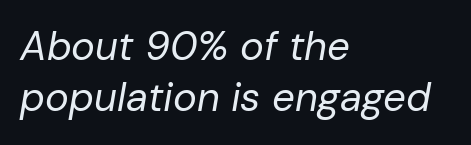
Q: Is the text bold? A: No.
Q: Is the text italic (slanted)? A: Yes, it leans right by about 10 degrees.
Q: Is the text underlined? A: No.
Q: How is the paragraph aligned? A: Left-aligned.
Q: Is the spacing between letters normal or unusually wide? A: Normal.
Q: Is the spacing between lines tight, normal or loose? A: Normal.
Q: Width (condensed, normal, or wide)? A: Normal.
Q: Stroke contrast? A: Low.
Q: x-height? A: Medium.
Q: Monospaced? A: No.
